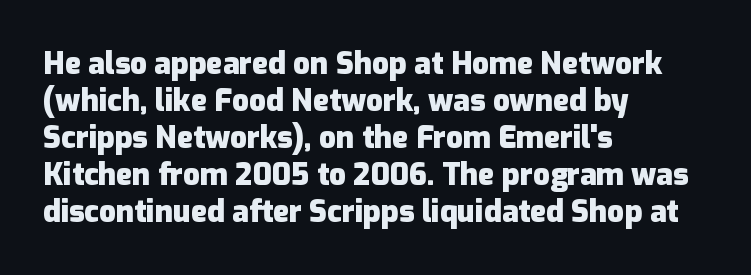
Ascenders rise straight up at ninety degrees. Character widths vary here, with narrow letters taking less room than wide ones. Beneath every word, the page is bare. How are the letters spaced? Ordinarily, with no added tracking. Notice how the passage keeps a crisp vertical edge on the left only. Serif or sans? Sans — the stroke terminals are bare.
